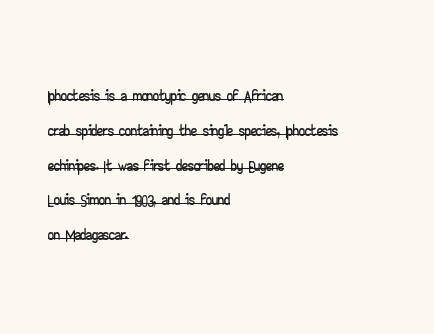
Q: Is the text italic (slanted)? A: No, it is upright.
Q: Is the text underlined? A: Yes.
Q: How is the paragraph aligned? A: Left-aligned.
Q: Is the spacing between letters normal or unusually wide? A: Normal.
Q: Is the spacing between lines tight, normal or loose? A: Normal.
